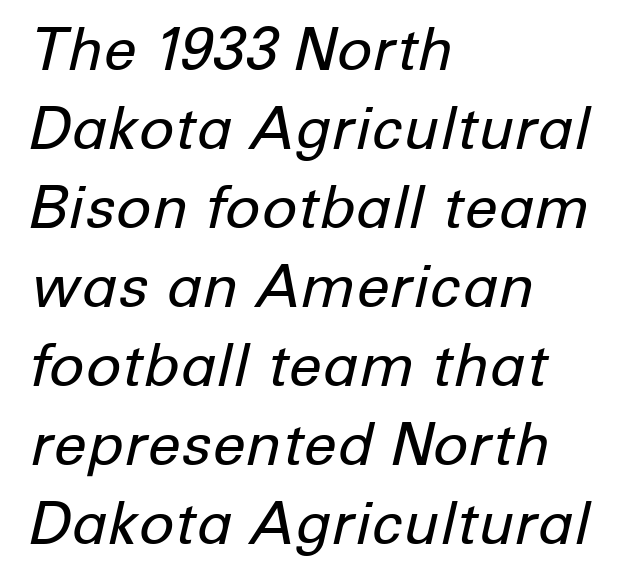
No extra ink here — the face is not bold. What stands out about the letter spacing? Nothing — it is the standard amount. Style check: oblique. Horizontal bands of white between lines are of average thickness. Line beginnings align vertically; line endings do not.
